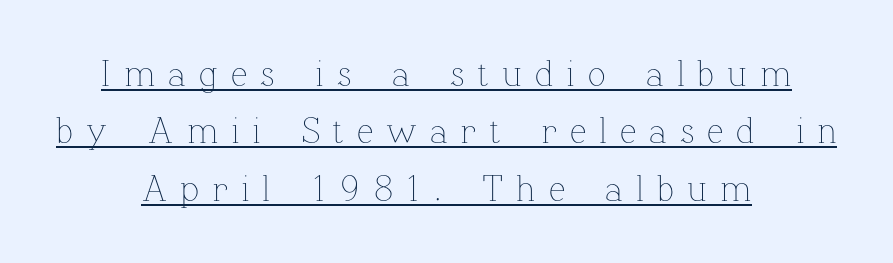
The typography opts for an upright posture over an oblique one. Descenders here cross a horizontal rule under the line. Caption: multi-line text, centered on the measure. The letters advance in unequal steps, a hallmark of proportional type.
